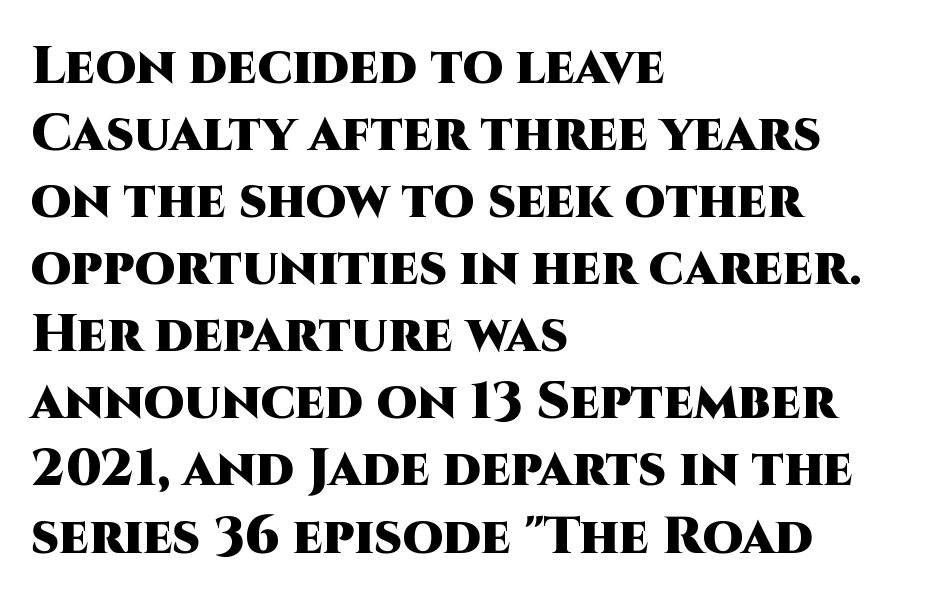
Weight: bold. Tracking here is standard; glyphs follow each other at the usual distance. Anything drawn beneath the words? Only blank space. Classification — sans serif. Do the characters align in a grid? No, the font is proportional.
